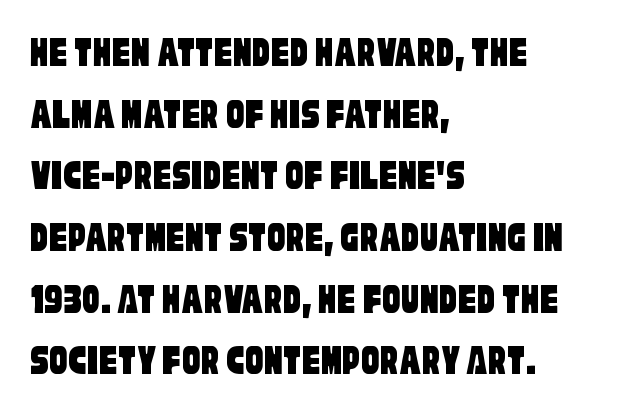
The image shows 45 px condensed sans-serif type; set left-aligned, normal line spacing (1.37x), normal letter spacing, not underlined; low stroke contrast and a large x-height.
